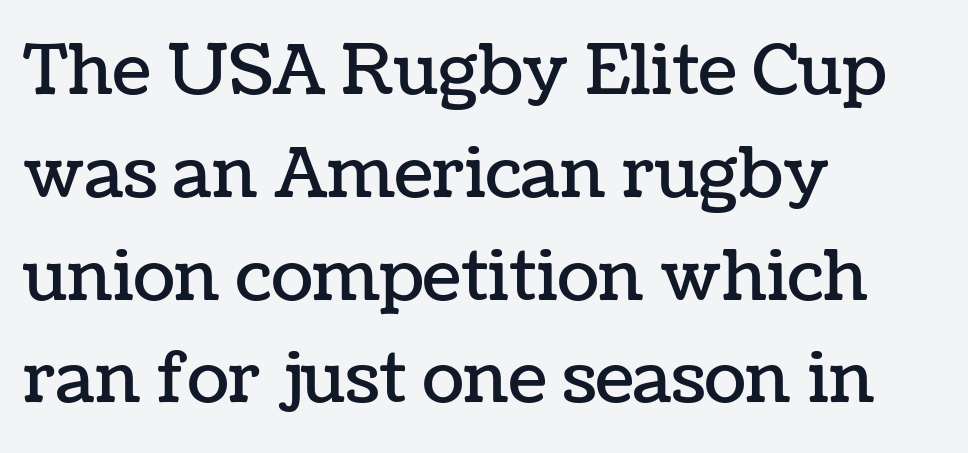
Q: Is the text italic (slanted)? A: No, it is upright.
Q: Is the text underlined? A: No.
Q: How is the paragraph aligned? A: Left-aligned.
Q: Is the spacing between letters normal or unusually wide? A: Normal.
Q: Is the spacing between lines tight, normal or loose? A: Normal.
Q: Width (condensed, normal, or wide)? A: Normal.
Q: Stroke contrast? A: Low.
Q: x-height? A: Medium.
Q: Monospaced? A: No.
